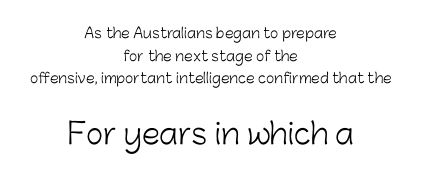
The image shows 29 px light sans-serif type, upright; set centered, normal line spacing (1.62x), normal letter spacing, not underlined; the second (bottom) block is 2.07x larger; low stroke contrast and a medium x-height.
